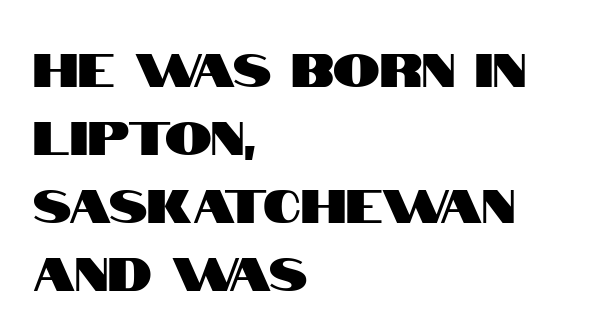
Q: Is the text italic (slanted)? A: No, it is upright.
Q: Is the typeface a serif or a sans-serif typeface? A: Sans-serif.
Q: Is the text underlined? A: No.
Q: How is the paragraph aligned? A: Left-aligned.
Q: Is the spacing between letters normal or unusually wide? A: Normal.
Q: Is the spacing between lines tight, normal or loose? A: Normal.
Q: Width (condensed, normal, or wide)? A: Condensed.
Q: Stroke contrast? A: High.
Q: x-height? A: Large.
Q: Monospaced? A: No.
